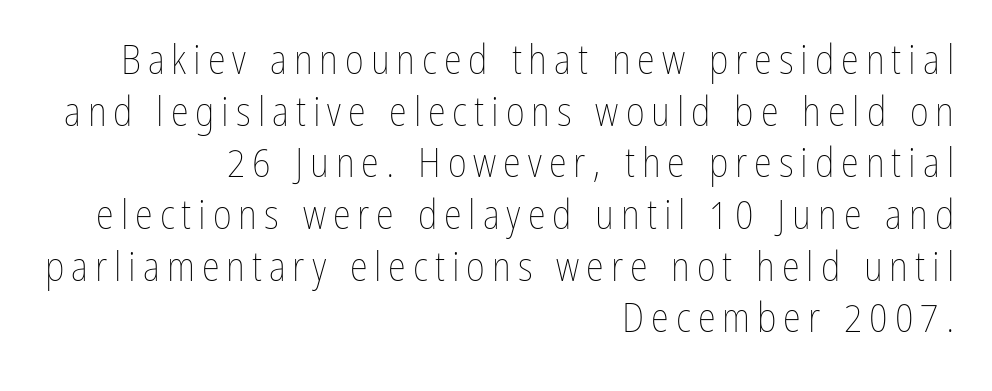
{"italic": "no", "bold": "no", "weight": "thin", "width": "condensed", "stroke_contrast": "low", "x_height": "medium", "monospaced": "no", "underline": "no", "align": "right", "line_spacing": "normal", "line_spacing_ratio": 1.26, "glyph_px": 41}
